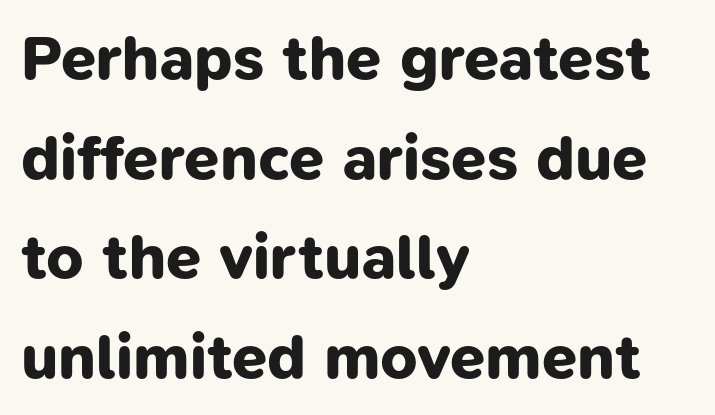
The image shows 63 px bold sans-serif type; set left-aligned, normal line spacing (1.58x), normal letter spacing, not underlined; low stroke contrast and a medium x-height.
